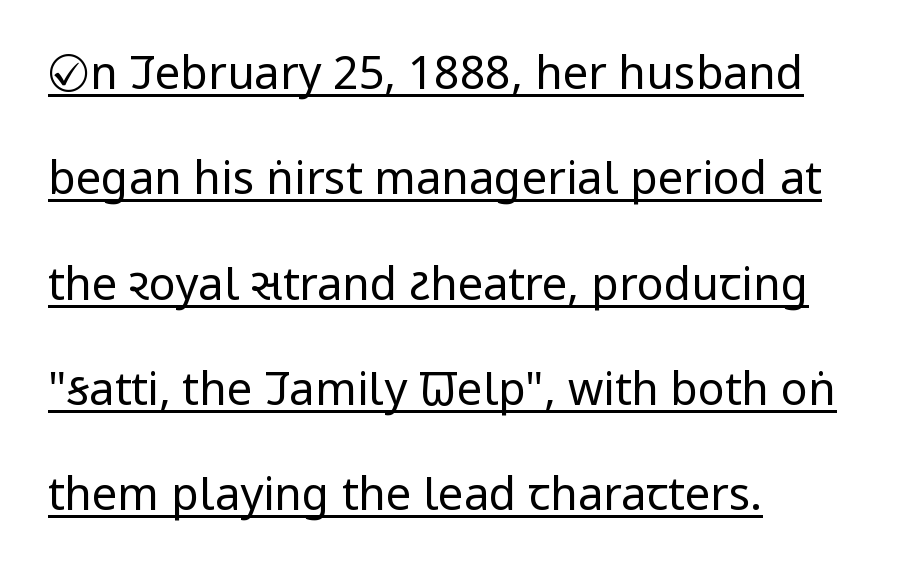
{"serif": "no", "italic": "no", "bold": "no", "weight": "regular", "width": "condensed", "stroke_contrast": "low", "x_height": "large", "monospaced": "no", "underline": "yes", "align": "left", "line_spacing": "loose", "line_spacing_ratio": 2.34, "letter_spacing": "normal", "letter_spacing_em": 0.0, "glyph_px": 45}
